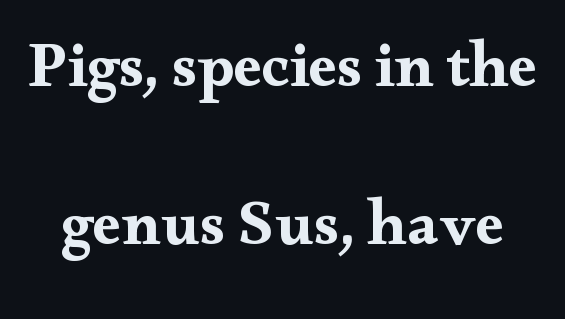
Is this a fixed-width face? No — the glyphs have proportional, varying widths. The space beneath each line is pristine and unruled. Leading is clearly above the norm, producing a sparse column. Is this a sans? No — the strokes have serifs.
